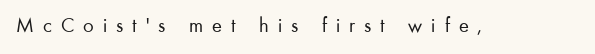
The image shows 21 px text type, upright; set unusually wide letter spacing (+0.43 em), not underlined.
